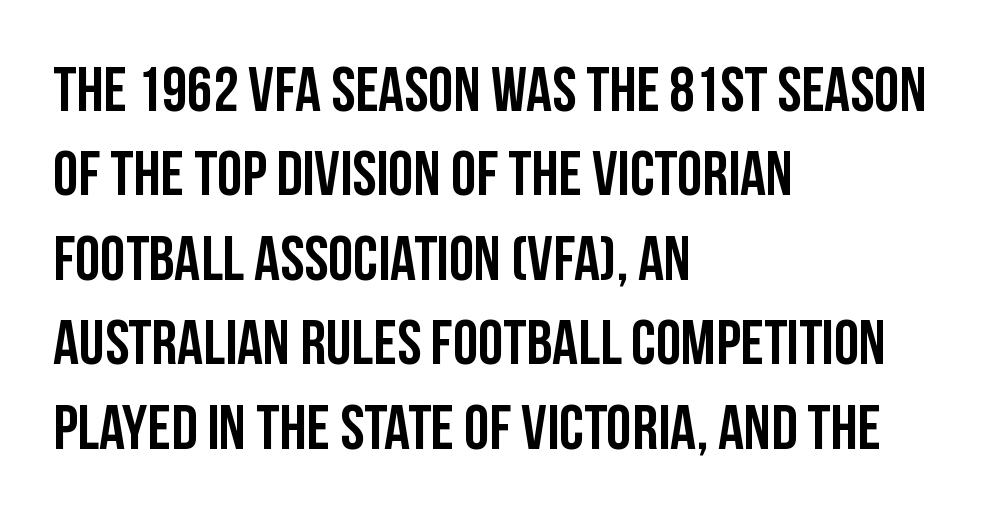
{"serif": "no", "italic": "no", "width": "condensed", "stroke_contrast": "low", "x_height": "large", "monospaced": "no", "underline": "no", "align": "left", "line_spacing": "normal", "line_spacing_ratio": 1.32, "letter_spacing": "normal", "letter_spacing_em": 0.0, "glyph_px": 64}
